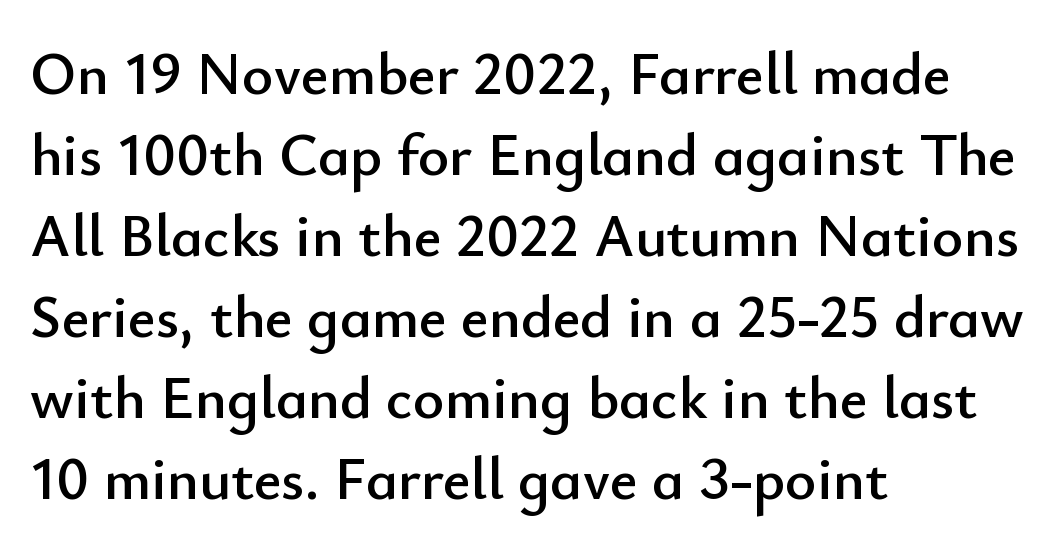
Q: Is the text italic (slanted)? A: No, it is upright.
Q: Is the typeface a serif or a sans-serif typeface? A: Sans-serif.
Q: Is the text underlined? A: No.
Q: How is the paragraph aligned? A: Left-aligned.
Q: Is the spacing between letters normal or unusually wide? A: Normal.
Q: Is the spacing between lines tight, normal or loose? A: Normal.
Q: Width (condensed, normal, or wide)? A: Normal.
Q: Stroke contrast? A: Low.
Q: x-height? A: Small.
Q: Monospaced? A: No.
